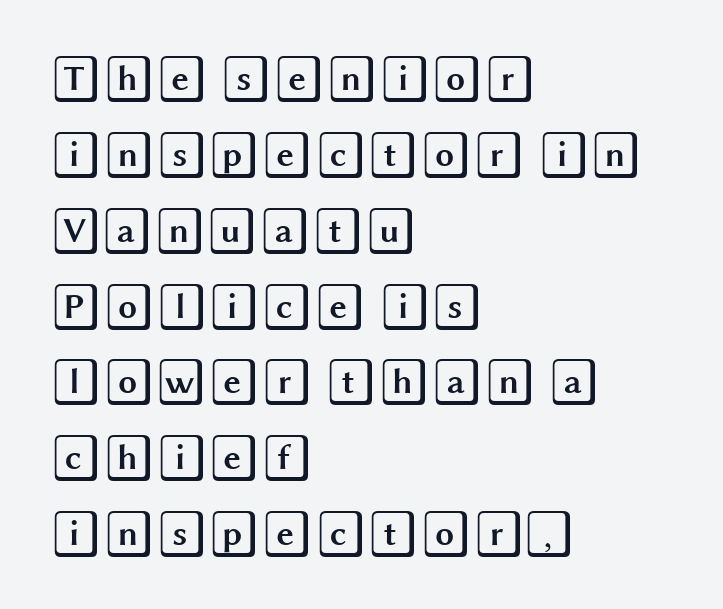
{"italic": "no", "width": "wide", "x_height": "large", "underline": "no", "align": "left", "line_spacing": "normal", "line_spacing_ratio": 1.58, "letter_spacing": "normal", "letter_spacing_em": 0.0, "glyph_px": 48}
